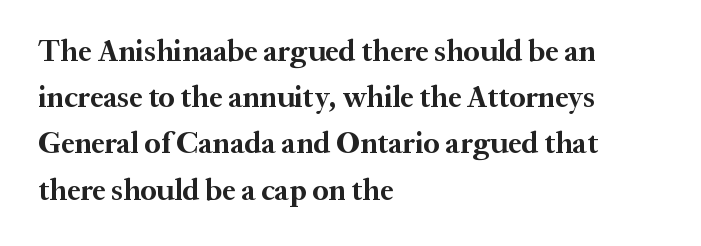
The image shows 30 px bold serif type, upright; set left-aligned, normal line spacing (1.54x), normal letter spacing, not underlined; medium stroke contrast and a medium x-height.
